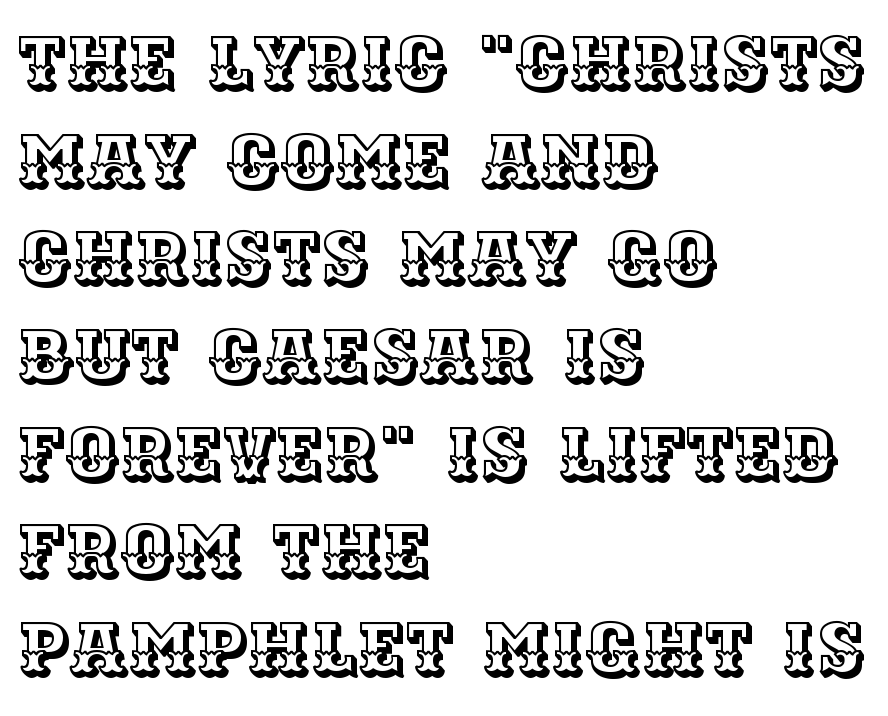
Baseline-to-baseline distance is the conventional proportion of letter height. Here the designer chose a conventional face with non-uniform glyph widths. These lines keep a tight, regular rhythm from letter to letter. Underlining? Definitely not there. This rendering uses left alignment, leaving the right contour irregular.
